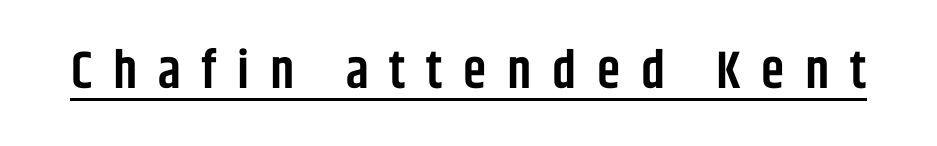
The image shows 53 px semibold, condensed sans-serif type, upright; set unusually wide letter spacing (+0.39 em), underlined; low stroke contrast and a large x-height.
